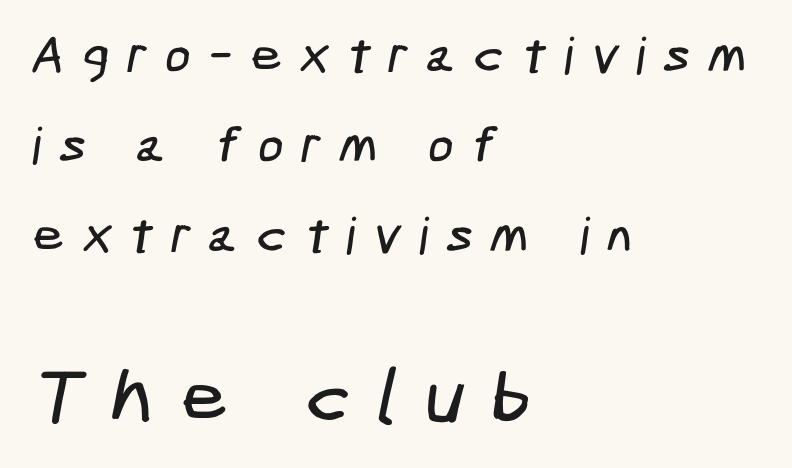
Students, note that the glyphs here are deliberately spaced far apart. The passage shown is not underscored anywhere. The rendering anchors every line to the left-hand side. Scale increases going downward across the two blocks.
